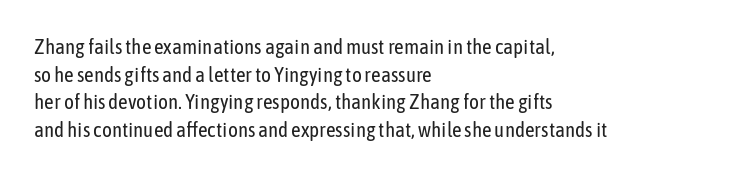
Q: Is the text bold? A: No.
Q: Is the text italic (slanted)? A: No, it is upright.
Q: Is the text underlined? A: No.
Q: How is the paragraph aligned? A: Left-aligned.
Q: Is the spacing between letters normal or unusually wide? A: Normal.
Q: Is the spacing between lines tight, normal or loose? A: Normal.
